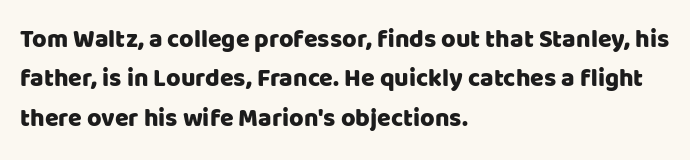
Q: Is the text italic (slanted)? A: No, it is upright.
Q: Is the text underlined? A: No.
Q: How is the paragraph aligned? A: Left-aligned.
Q: Is the spacing between letters normal or unusually wide? A: Normal.
Q: Is the spacing between lines tight, normal or loose? A: Normal.
